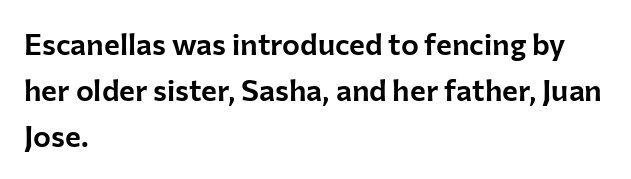
{"serif": "no", "italic": "no", "width": "normal", "stroke_contrast": "low", "x_height": "medium", "monospaced": "no", "underline": "no", "align": "left", "line_spacing": "normal", "line_spacing_ratio": 1.54, "letter_spacing": "normal", "letter_spacing_em": 0.0, "glyph_px": 30}
